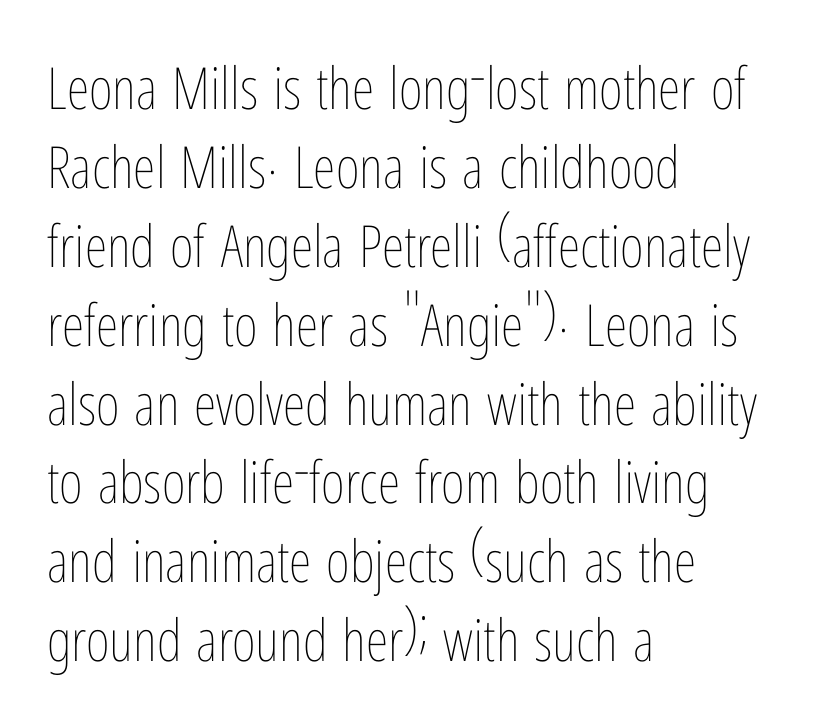
The image shows 58 px thin, condensed type, upright; set left-aligned, normal line spacing (1.36x), normal letter spacing, not underlined; low stroke contrast and a medium x-height.
